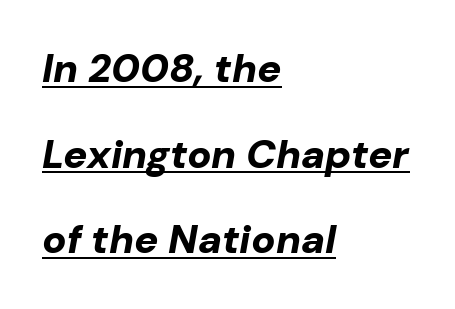
{"italic": "yes", "lean": "right", "slant_degrees": 10, "bold": "yes", "weight": "bold", "width": "normal", "stroke_contrast": "low", "x_height": "medium", "monospaced": "no", "underline": "yes", "align": "left", "line_spacing": "loose", "line_spacing_ratio": 2.14, "letter_spacing": "normal", "letter_spacing_em": 0.0, "glyph_px": 40}
